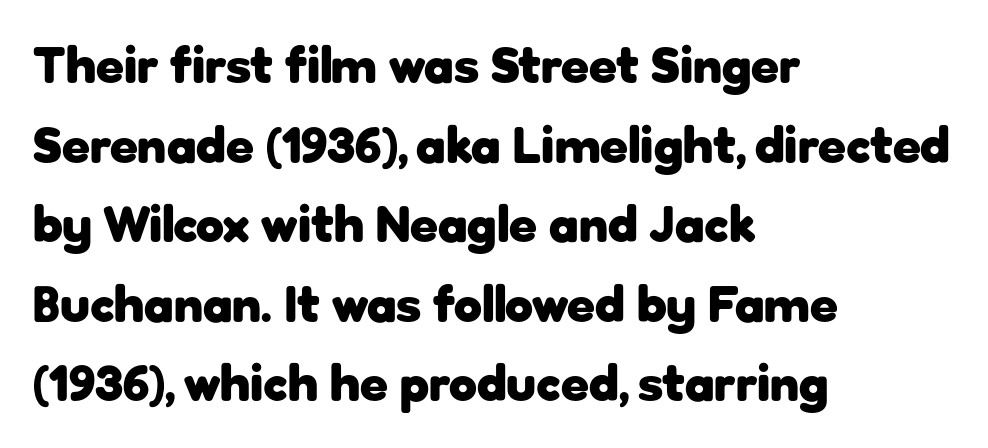
The image shows 51 px heavy sans-serif type, upright; set left-aligned, normal line spacing (1.56x), normal letter spacing, not underlined; low stroke contrast and a medium x-height.
